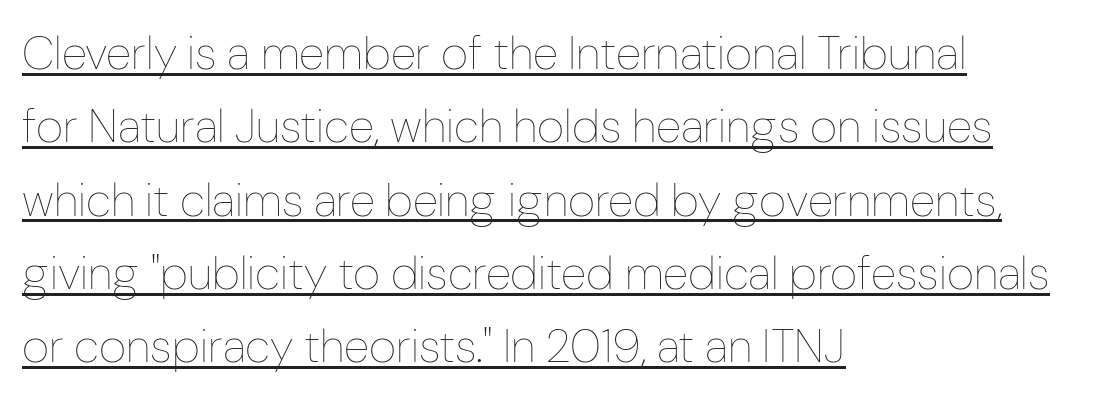
{"italic": "no", "bold": "no", "weight": "thin", "width": "condensed", "stroke_contrast": "low", "x_height": "medium", "monospaced": "no", "underline": "yes", "align": "left", "line_spacing": "normal", "line_spacing_ratio": 1.56, "letter_spacing": "normal", "letter_spacing_em": 0.0, "glyph_px": 47}
